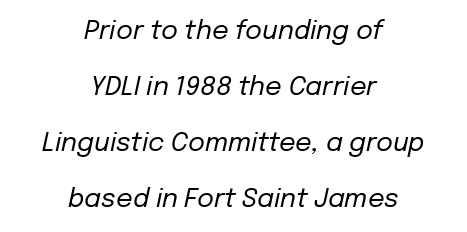
{"italic": "yes", "lean": "right", "slant_degrees": 12, "bold": "no", "underline": "no", "align": "center", "line_spacing": "loose", "line_spacing_ratio": 2.15, "letter_spacing": "normal", "letter_spacing_em": 0.0, "glyph_px": 26}
